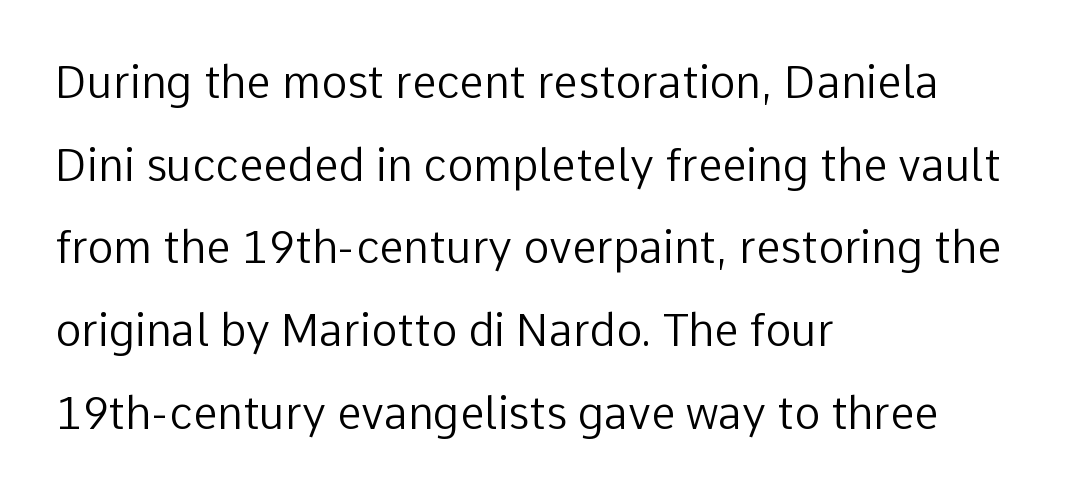
The image shows 44 px regular-weight sans-serif type, upright; set left-aligned, line spacing 1.88x, normal letter spacing, not underlined; low stroke contrast and a medium x-height.
